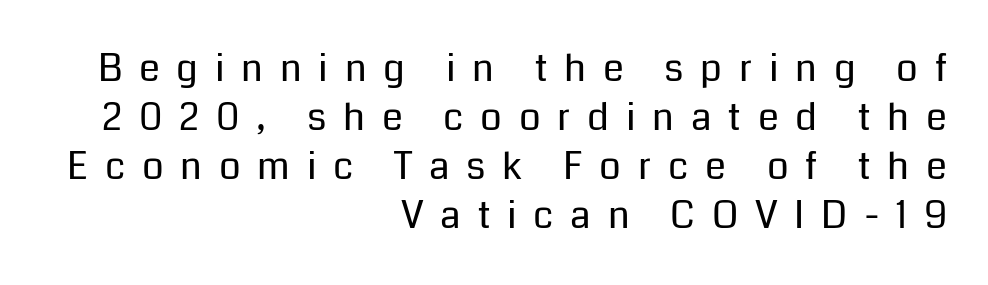
{"serif": "no", "italic": "no", "bold": "no", "weight": "regular", "width": "normal", "stroke_contrast": "low", "x_height": "medium", "monospaced": "no", "underline": "no", "align": "right", "line_spacing": "normal", "line_spacing_ratio": 1.29, "letter_spacing": "wide", "letter_spacing_em": 0.44, "glyph_px": 38}
